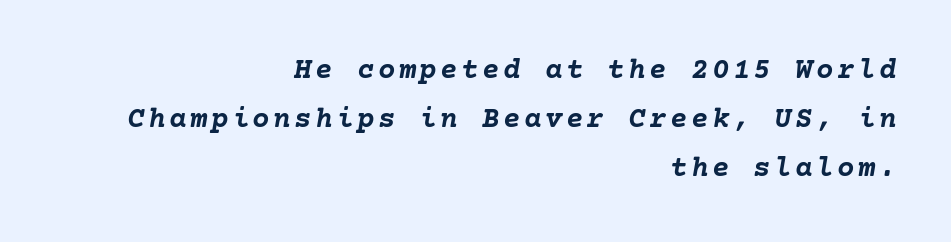
Slanted lettering throughout. The rendering uses a bold face; every stroke is thick and dark. Vertical spacing — default. The gap between lines stays unmarked.
